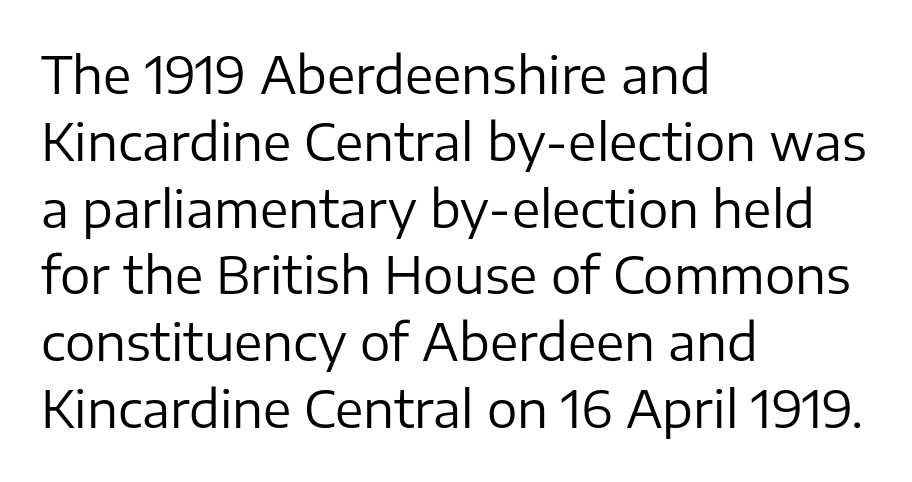
{"serif": "no", "italic": "no", "bold": "no", "weight": "regular", "width": "normal", "stroke_contrast": "low", "x_height": "medium", "monospaced": "no", "underline": "no", "align": "left", "line_spacing": "normal", "line_spacing_ratio": 1.31, "letter_spacing": "normal", "letter_spacing_em": 0.0, "glyph_px": 51}
